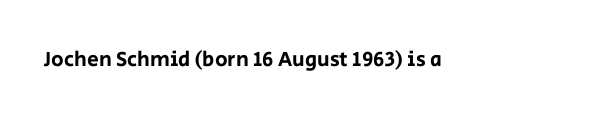
The image shows 21 px text type, upright; set normal letter spacing, not underlined.
